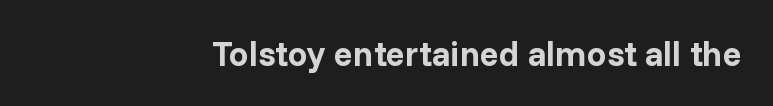
The image shows 35 px bold sans-serif type, upright; set right-aligned, normal letter spacing, not underlined; low stroke contrast and a medium x-height.
